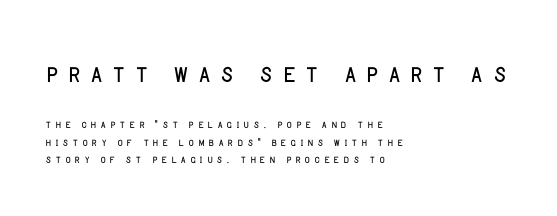
The image shows 33 px light sans-serif type, upright; set left-aligned, line spacing 1.24x, unusually wide letter spacing (+0.23 em), not underlined; the first (top) block is 2.36x larger; low stroke contrast and a large x-height.
